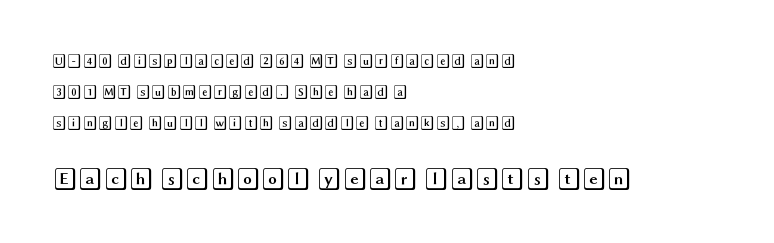
{"italic": "no", "underline": "no", "align": "left", "line_spacing": "loose", "line_spacing_ratio": 2.22, "letter_spacing": "normal", "letter_spacing_em": 0.0, "larger_block": "second", "size_ratio": 1.64, "glyph_px": 23}
